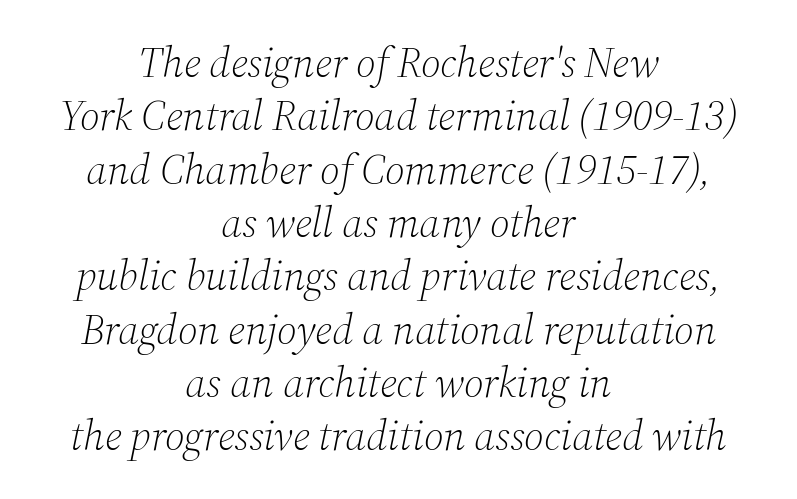
{"serif": "yes", "italic": "yes", "lean": "right", "slant_degrees": 12, "bold": "no", "weight": "light", "width": "normal", "stroke_contrast": "medium", "x_height": "medium", "monospaced": "no", "underline": "no", "align": "center", "line_spacing": "normal", "line_spacing_ratio": 1.27, "letter_spacing": "normal", "letter_spacing_em": 0.0, "glyph_px": 42}
